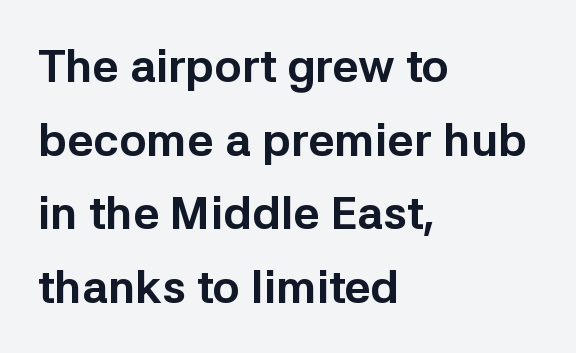
Letters rest on an invisible, unmarked baseline. Bold? Absolutely — the strokes are thick and heavy. Nothing unusual about the tracking: characters are spaced as the font intends. You can tell it's not italic because the verticals are truly vertical. What's the leading like? Ordinary, nothing unusual. These lines stack with their left ends in a neat column.
